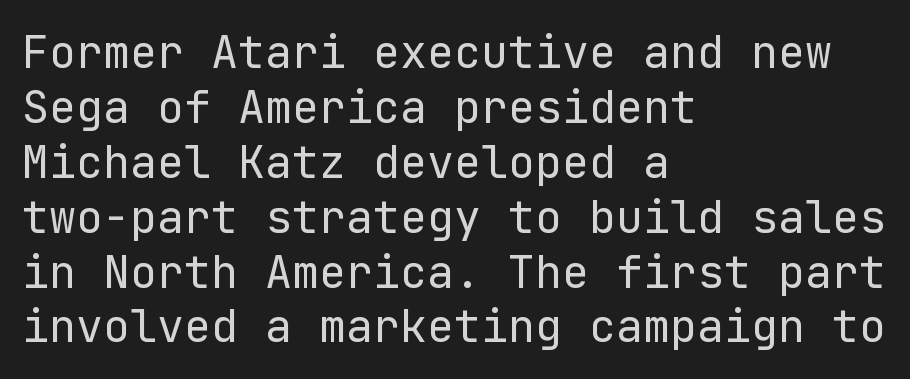
Q: Is the text bold? A: No.
Q: Is the text italic (slanted)? A: No, it is upright.
Q: Is the typeface a serif or a sans-serif typeface? A: Sans-serif.
Q: Is the text underlined? A: No.
Q: How is the paragraph aligned? A: Left-aligned.
Q: Is the spacing between letters normal or unusually wide? A: Normal.
Q: Width (condensed, normal, or wide)? A: Normal.
Q: Stroke contrast? A: Low.
Q: x-height? A: Medium.
